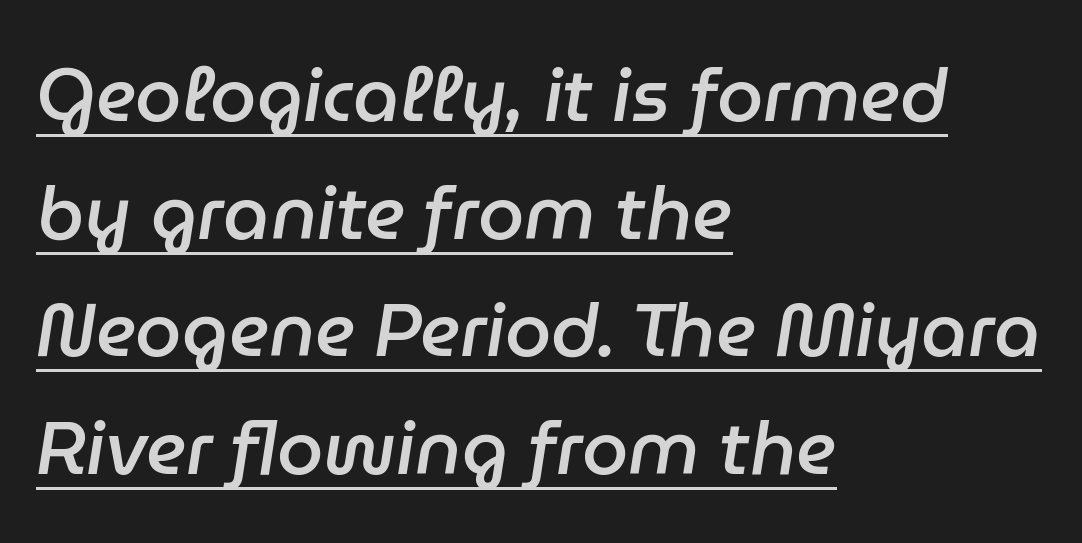
The image shows 74 px semibold type, italic (leaning right); set left-aligned, normal line spacing (1.59x), normal letter spacing, underlined; low stroke contrast and a medium x-height.
